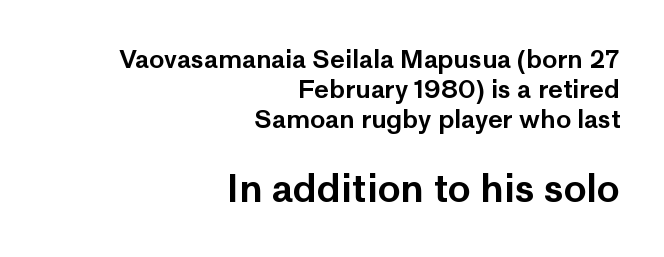
{"serif": "no", "italic": "no", "width": "normal", "stroke_contrast": "low", "x_height": "medium", "monospaced": "no", "underline": "no", "align": "right", "line_spacing_ratio": 1.21, "letter_spacing": "normal", "letter_spacing_em": 0.0, "larger_block": "second", "size_ratio": 1.52, "glyph_px": 38}
